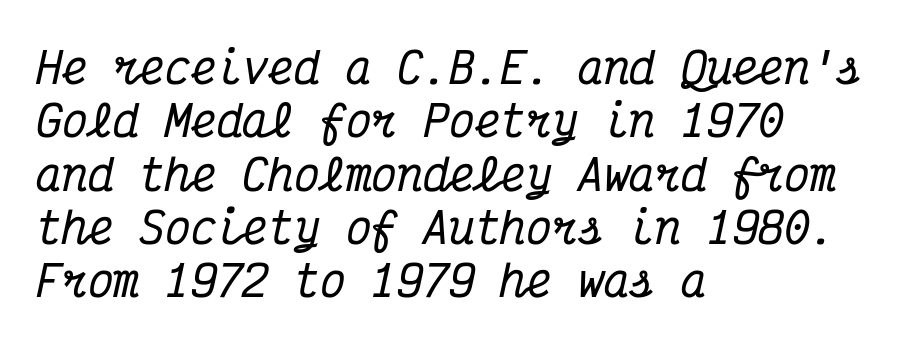
{"serif": "yes", "italic": "yes", "lean": "right", "slant_degrees": 12, "width": "condensed", "stroke_contrast": "medium", "x_height": "medium", "monospaced": "yes", "underline": "no", "align": "left", "line_spacing_ratio": 1.24, "letter_spacing": "normal", "letter_spacing_em": 0.0, "glyph_px": 43}
